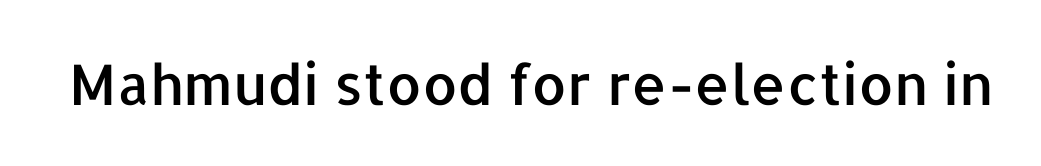
The letters carry no serifs — their stems end cleanly without finishing strokes. Words appear dense and cohesive because spacing is normal. Spacing verdict: proportional, widths tailored to each character. No italicization has been applied; the sample stays upright. The strip under each line holds only bare page.
